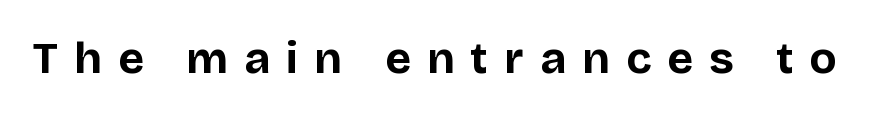
{"serif": "no", "italic": "no", "bold": "yes", "weight": "bold", "width": "normal", "stroke_contrast": "low", "x_height": "large", "monospaced": "no", "underline": "no", "letter_spacing": "wide", "letter_spacing_em": 0.36, "glyph_px": 45}
